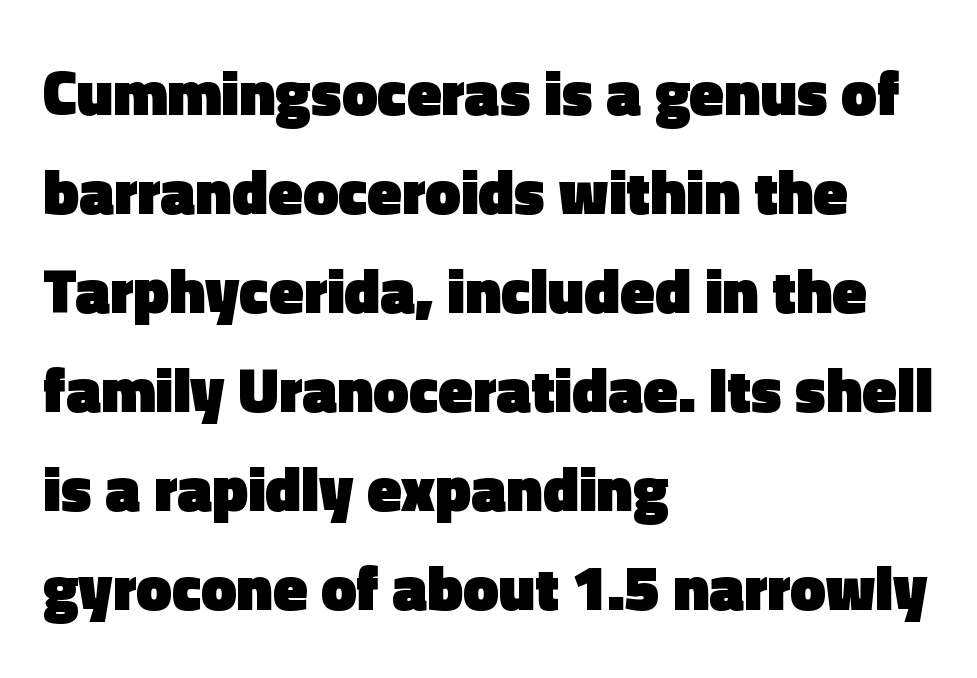
{"serif": "no", "italic": "no", "bold": "yes", "weight": "heavy", "width": "normal", "x_height": "medium", "monospaced": "no", "underline": "no", "align": "left", "line_spacing": "normal", "line_spacing_ratio": 1.57, "letter_spacing": "normal", "letter_spacing_em": 0.0, "glyph_px": 63}
